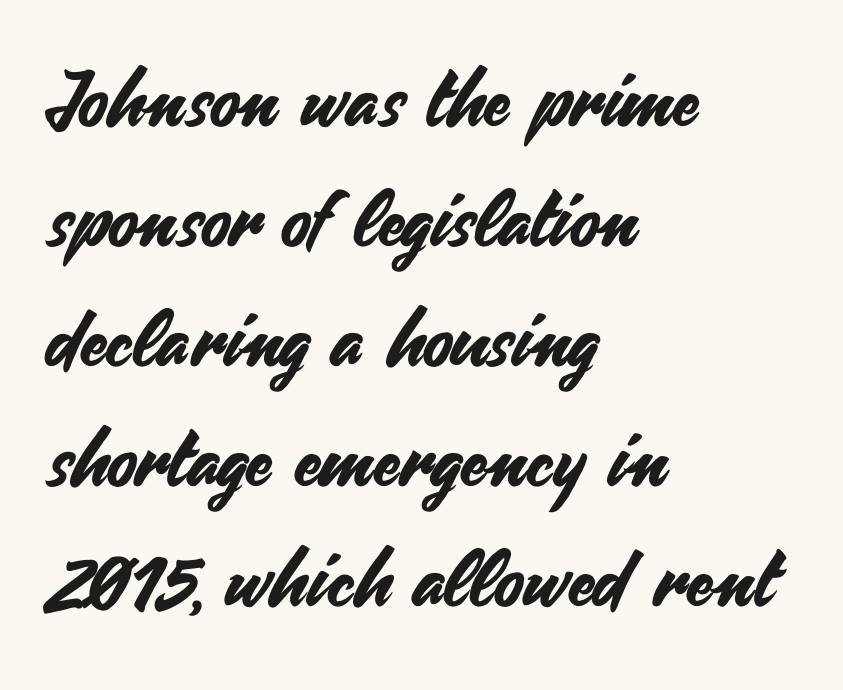
The image shows 77 px sans-serif type; set left-aligned, normal line spacing (1.56x), normal letter spacing, not underlined; medium stroke contrast and a small x-height.
